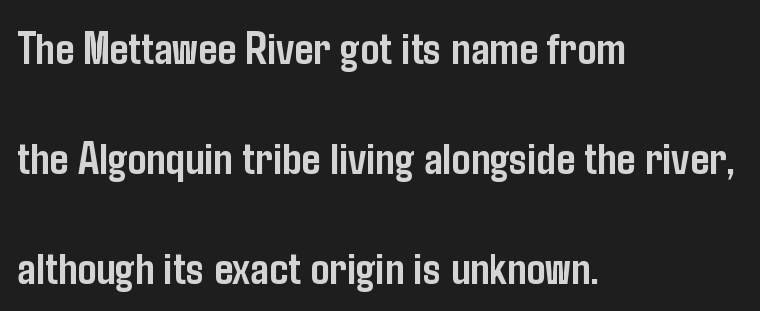
Q: Is the text bold? A: Yes.
Q: Is the text italic (slanted)? A: No, it is upright.
Q: Is the typeface a serif or a sans-serif typeface? A: Sans-serif.
Q: Is the text underlined? A: No.
Q: How is the paragraph aligned? A: Left-aligned.
Q: Is the spacing between letters normal or unusually wide? A: Normal.
Q: Is the spacing between lines tight, normal or loose? A: Loose.
Q: Width (condensed, normal, or wide)? A: Condensed.
Q: Stroke contrast? A: Low.
Q: x-height? A: Medium.
Q: Monospaced? A: No.
